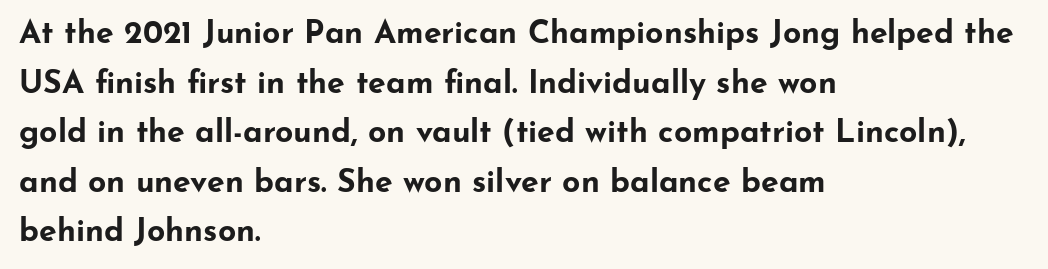
{"serif": "no", "italic": "no", "bold": "yes", "weight": "bold", "width": "wide", "stroke_contrast": "low", "x_height": "small", "monospaced": "no", "underline": "no", "align": "left", "line_spacing": "normal", "line_spacing_ratio": 1.55, "letter_spacing": "normal", "letter_spacing_em": 0.0, "glyph_px": 32}
